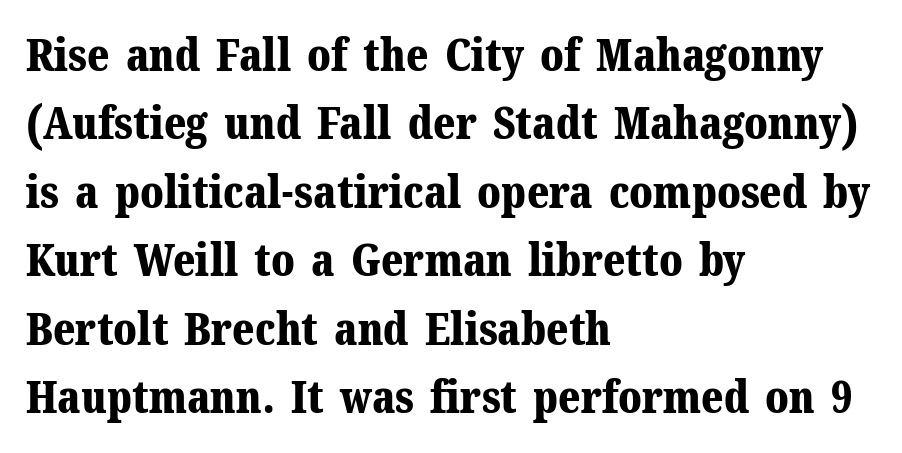
Q: Is the text bold? A: Yes.
Q: Is the text italic (slanted)? A: No, it is upright.
Q: Is the typeface a serif or a sans-serif typeface? A: Serif.
Q: Is the text underlined? A: No.
Q: How is the paragraph aligned? A: Left-aligned.
Q: Is the spacing between letters normal or unusually wide? A: Normal.
Q: Is the spacing between lines tight, normal or loose? A: Normal.
Q: Width (condensed, normal, or wide)? A: Normal.
Q: Stroke contrast? A: Medium.
Q: x-height? A: Medium.
Q: Monospaced? A: No.
